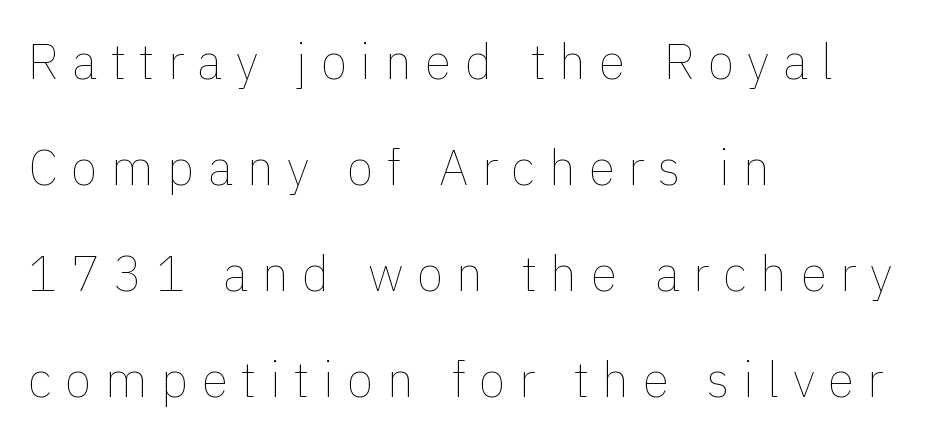
Character widths vary here, with narrow letters taking less room than wide ones. The string is rendered with underlining switched off. Stroke thickness stays within the range of a standard reading face or lighter. The lines are quadded left.
